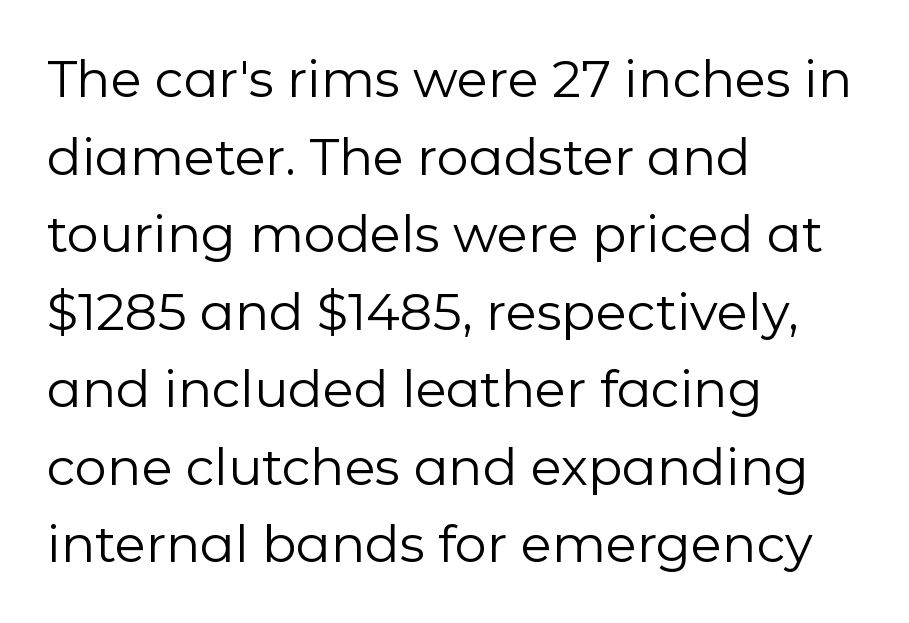
The image shows 51 px regular-weight sans-serif type, upright; set left-aligned, normal line spacing (1.52x), normal letter spacing, not underlined; low stroke contrast and a medium x-height.
